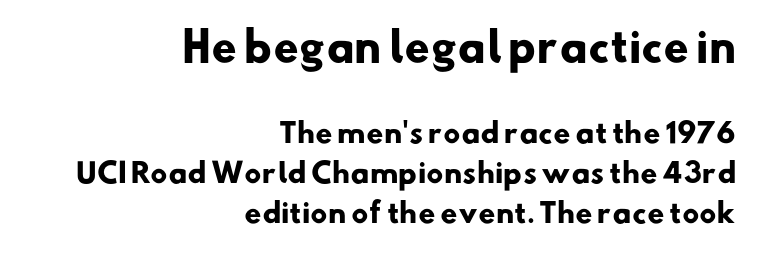
The image shows 40 px heavy sans-serif type; set right-aligned, normal line spacing (1.48x), normal letter spacing, not underlined; the first (top) block is 1.48x larger; low stroke contrast and a small x-height.
